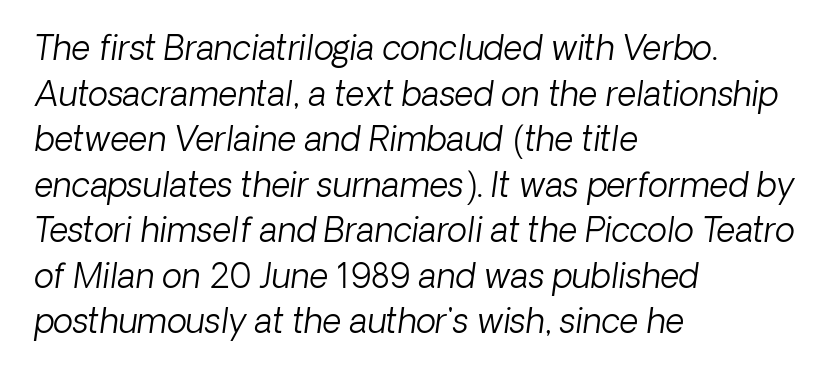
{"italic": "yes", "lean": "right", "slant_degrees": 8, "bold": "no", "weight": "light", "width": "normal", "stroke_contrast": "low", "x_height": "medium", "monospaced": "no", "underline": "no", "align": "left", "line_spacing": "normal", "line_spacing_ratio": 1.38, "letter_spacing": "normal", "letter_spacing_em": 0.0, "glyph_px": 33}
